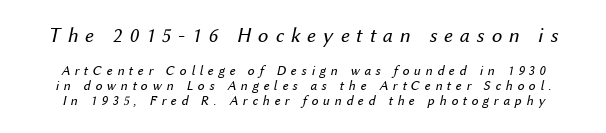
Compared with typical body copy, the letter spacing here is much looser. The letterforms sit at book weight or below. Caption: upper text group enlarged, lower text group reduced. Words float on clear page, feet unadorned. The glyphs look as if they've been sheared to an angle. Is there much room between lines? No — they nearly touch.
